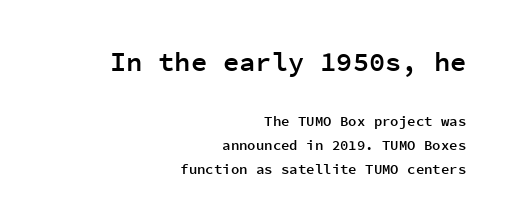
The image shows 27 px text type, upright; set right-aligned, line spacing 1.72x, normal letter spacing, not underlined; the first (top) block is 1.93x larger.
